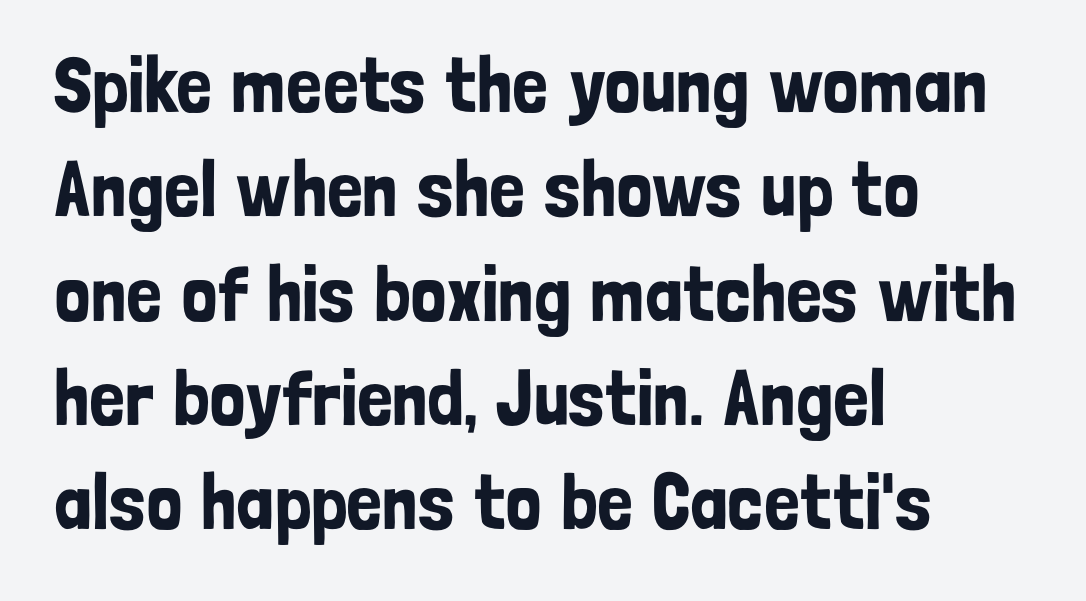
Quick note: underline off. The typeface chosen for these lines omits serifs. A typesetter would call this proportional, since set widths differ per character. All the whitespace from short lines collects on the right. Students, observe: this is what conventionally led text looks like. Spacing between characters is what you'd get straight out of the box.
